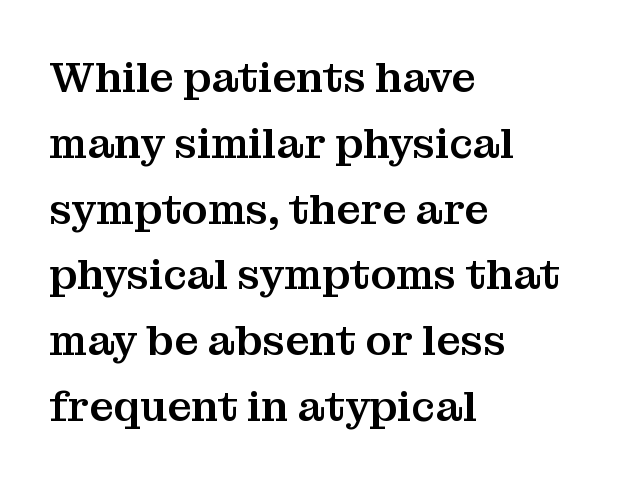
{"serif": "yes", "italic": "no", "width": "normal", "stroke_contrast": "medium", "x_height": "medium", "monospaced": "no", "underline": "no", "align": "left", "line_spacing": "normal", "line_spacing_ratio": 1.53, "letter_spacing": "normal", "letter_spacing_em": 0.0, "glyph_px": 43}
